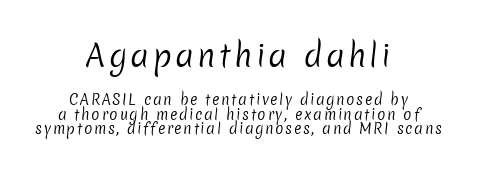
Stems here are at most as thick as an everyday book face. Two sizes are in play, and the larger belongs to the first block. These lines are rendered in a variable-pitch font. The specimen omits any rule beneath the text block's lines. The typesetter chose a symmetrical, centered arrangement here. Classification — sans serif.
